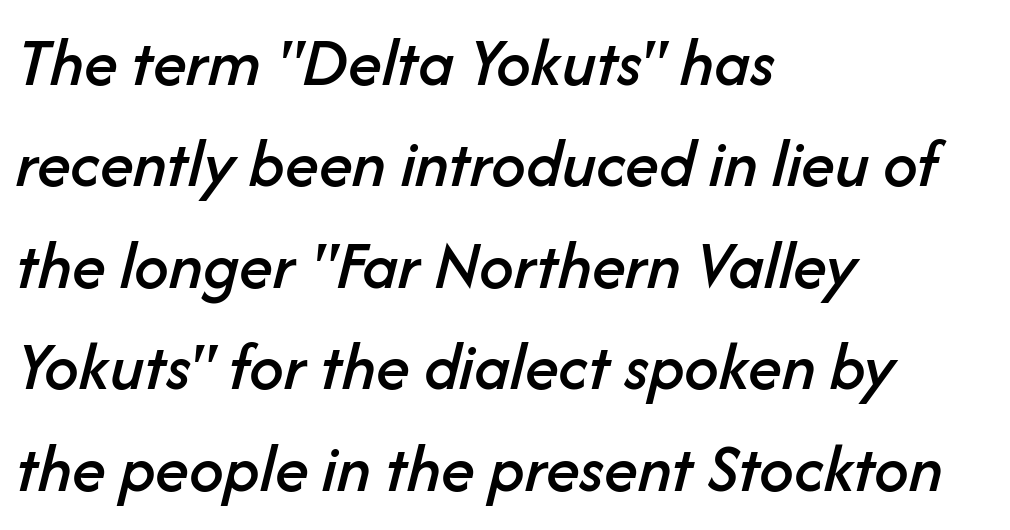
The image shows 69 px text type, italic (leaning right); set left-aligned, normal line spacing (1.47x), normal letter spacing, not underlined; low stroke contrast and a medium x-height.
